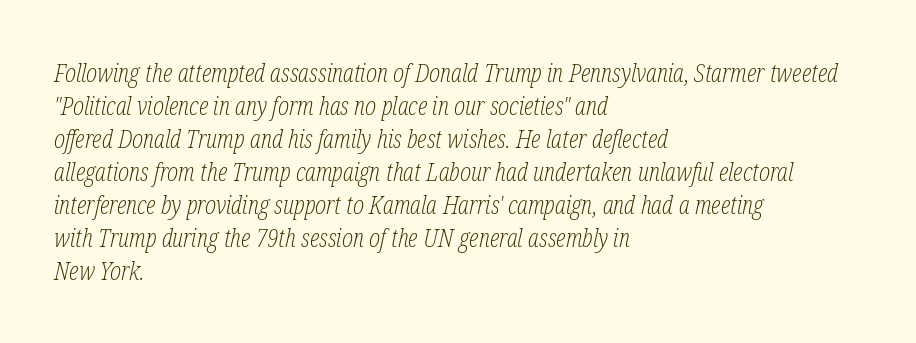
Q: Is the text bold? A: No.
Q: Is the text italic (slanted)? A: Yes, it leans right by about 12 degrees.
Q: Is the text underlined? A: No.
Q: How is the paragraph aligned? A: Left-aligned.
Q: Is the spacing between letters normal or unusually wide? A: Normal.
Q: Is the spacing between lines tight, normal or loose? A: Normal.
